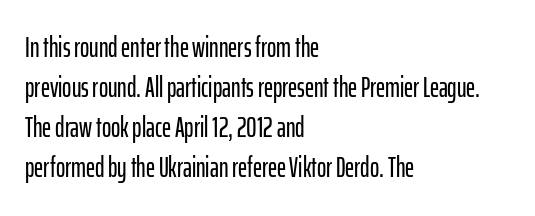
Q: Is the text italic (slanted)? A: No, it is upright.
Q: Is the typeface a serif or a sans-serif typeface? A: Sans-serif.
Q: Is the text underlined? A: No.
Q: How is the paragraph aligned? A: Left-aligned.
Q: Is the spacing between letters normal or unusually wide? A: Normal.
Q: Is the spacing between lines tight, normal or loose? A: Normal.
Q: Width (condensed, normal, or wide)? A: Condensed.
Q: Stroke contrast? A: Low.
Q: x-height? A: Medium.
Q: Monospaced? A: No.
